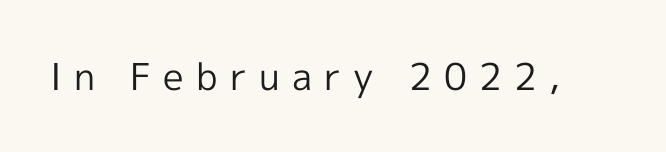
Character widths vary here, with narrow letters taking less room than wide ones. The area under the type is left untouched. This is the regular roman posture of the typeface. Characters follow at a spacing far wider than the type designer built in. Weight: regular or lighter. Serif or sans? Sans — the stroke terminals are bare.
